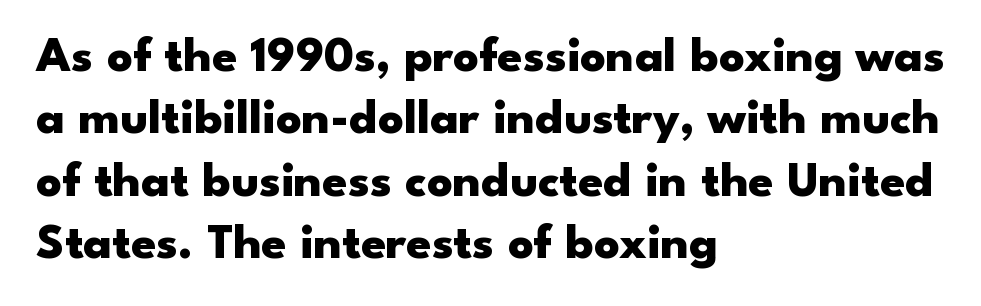
{"serif": "no", "italic": "no", "bold": "yes", "weight": "heavy", "width": "wide", "stroke_contrast": "low", "x_height": "small", "monospaced": "no", "underline": "no", "align": "left", "line_spacing": "normal", "line_spacing_ratio": 1.25, "letter_spacing": "normal", "letter_spacing_em": 0.0, "glyph_px": 50}
